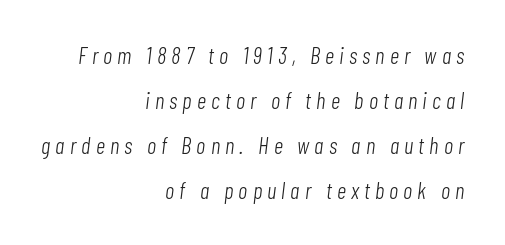
{"italic": "yes", "lean": "right", "slant_degrees": 7, "bold": "no", "underline": "no", "align": "right", "line_spacing": "loose", "line_spacing_ratio": 1.95, "letter_spacing": "wide", "letter_spacing_em": 0.22, "glyph_px": 23}
